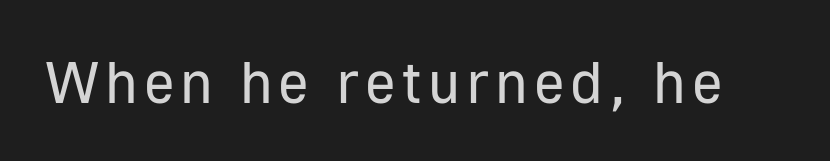
The image shows 59 px regular-weight sans-serif type, upright; set not underlined; low stroke contrast and a medium x-height.
